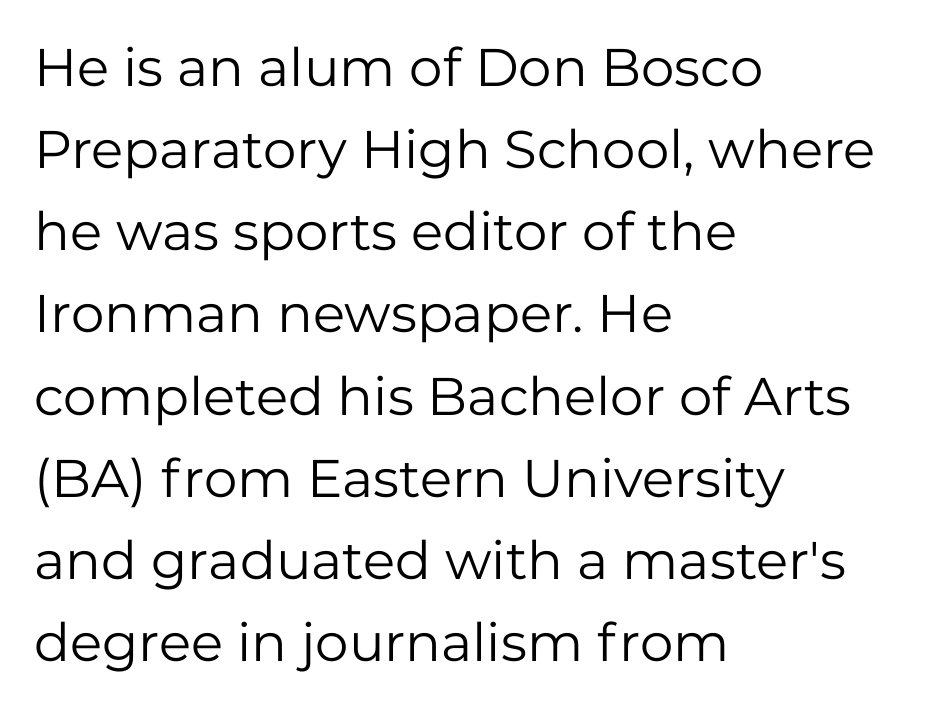
The image shows 53 px regular-weight sans-serif type, upright; set left-aligned, normal line spacing (1.55x), normal letter spacing, not underlined; low stroke contrast and a medium x-height.
